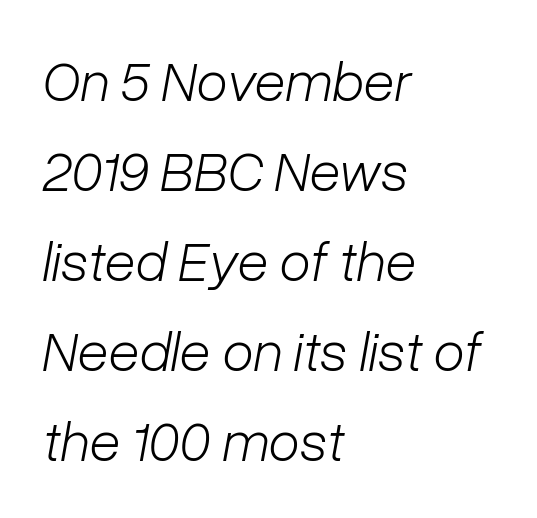
The font is comparable to plain body text, perhaps lighter. The specimen reads as italic at a glance. The words here are not underlined. A typesetter would call this proportional, since set widths differ per character. Notice how descenders clear the ascenders below comfortably — that's standard leading. If you drew a ruler down the left edge, every line would touch it.
